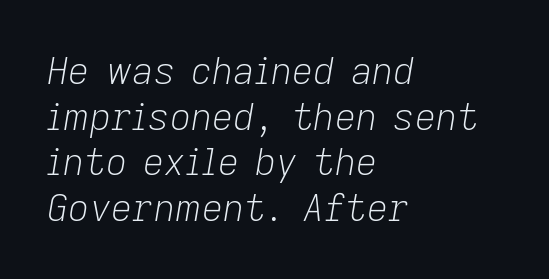
In terms of posture, this sample is oblique. Spacing verdict: proportional, widths tailored to each character. Bare-footed words on every line. The letters sit at their default tracking, neither squeezed nor spread. The rag falls on the right side of this text block.
